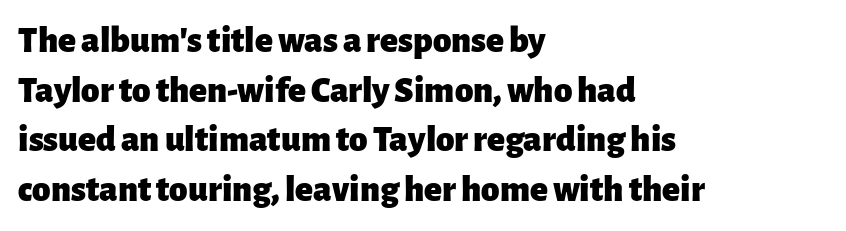
Q: Is the text bold? A: Yes.
Q: Is the text italic (slanted)? A: No, it is upright.
Q: Is the typeface a serif or a sans-serif typeface? A: Sans-serif.
Q: Is the text underlined? A: No.
Q: How is the paragraph aligned? A: Left-aligned.
Q: Is the spacing between letters normal or unusually wide? A: Normal.
Q: Is the spacing between lines tight, normal or loose? A: Normal.
Q: Width (condensed, normal, or wide)? A: Normal.
Q: Stroke contrast? A: Low.
Q: x-height? A: Medium.
Q: Monospaced? A: No.
